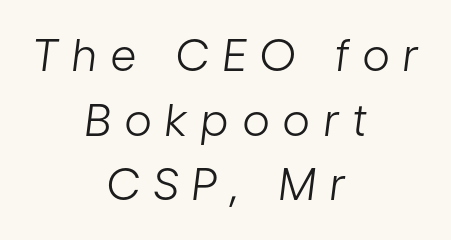
The image shows 44 px light, condensed type, italic (leaning right); set centered, normal line spacing (1.47x), unusually wide letter spacing (+0.33 em), not underlined; low stroke contrast and a medium x-height.
